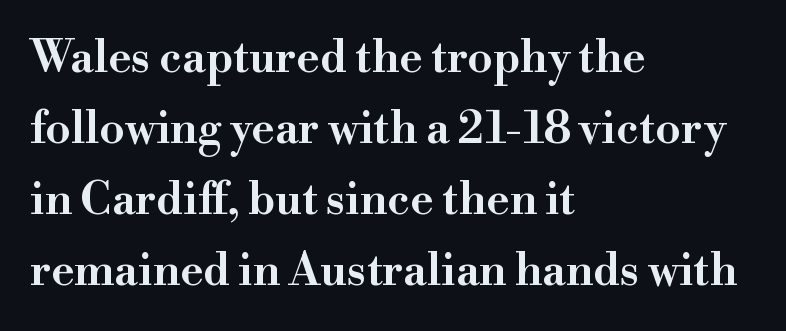
{"serif": "yes", "italic": "no", "bold": "semi", "weight": "semibold", "width": "normal", "stroke_contrast": "high", "x_height": "small", "monospaced": "no", "underline": "no", "align": "left", "line_spacing": "normal", "line_spacing_ratio": 1.58, "letter_spacing": "normal", "letter_spacing_em": 0.0, "glyph_px": 45}
